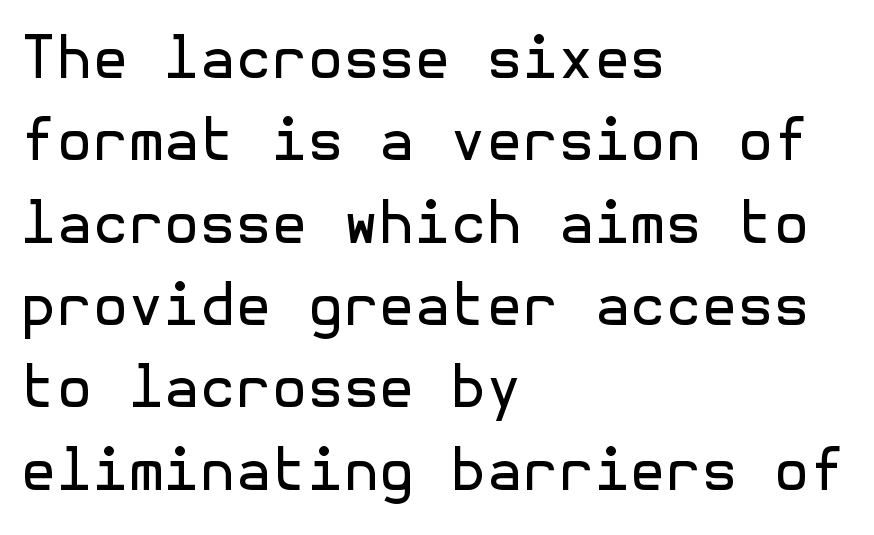
{"serif": "no", "italic": "no", "bold": "no", "weight": "regular", "width": "normal", "x_height": "medium", "underline": "no", "align": "left", "line_spacing": "normal", "line_spacing_ratio": 1.42, "letter_spacing": "normal", "letter_spacing_em": 0.0, "glyph_px": 58}
